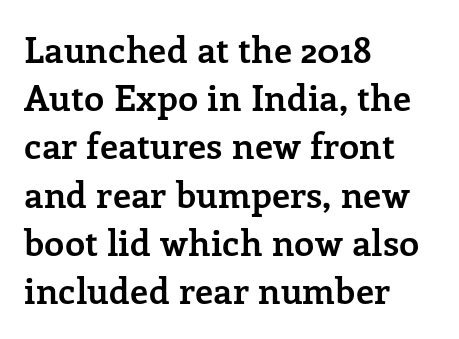
Q: Is the text bold? A: Yes.
Q: Is the text italic (slanted)? A: No, it is upright.
Q: Is the typeface a serif or a sans-serif typeface? A: Serif.
Q: Is the text underlined? A: No.
Q: How is the paragraph aligned? A: Left-aligned.
Q: Is the spacing between letters normal or unusually wide? A: Normal.
Q: Is the spacing between lines tight, normal or loose? A: Normal.
Q: Width (condensed, normal, or wide)? A: Normal.
Q: Stroke contrast? A: Low.
Q: x-height? A: Medium.
Q: Monospaced? A: No.
